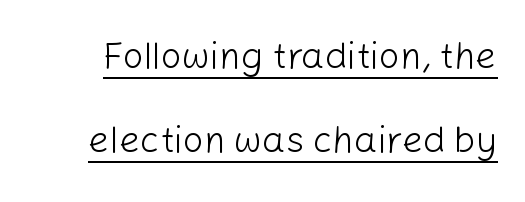
{"serif": "no", "italic": "no", "bold": "no", "weight": "light", "width": "normal", "stroke_contrast": "low", "x_height": "medium", "monospaced": "no", "underline": "yes", "line_spacing": "loose", "line_spacing_ratio": 2.27, "letter_spacing": "normal", "letter_spacing_em": 0.0, "glyph_px": 37}
